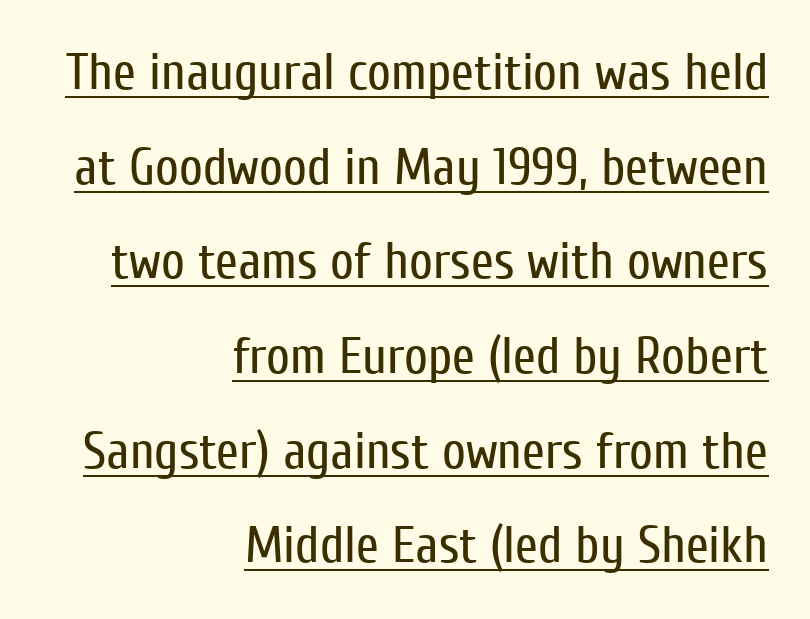
Q: Is the text bold? A: No.
Q: Is the text italic (slanted)? A: No, it is upright.
Q: Is the typeface a serif or a sans-serif typeface? A: Sans-serif.
Q: Is the text underlined? A: Yes.
Q: How is the paragraph aligned? A: Right-aligned.
Q: Is the spacing between letters normal or unusually wide? A: Normal.
Q: Width (condensed, normal, or wide)? A: Condensed.
Q: Stroke contrast? A: Low.
Q: x-height? A: Medium.
Q: Monospaced? A: No.
